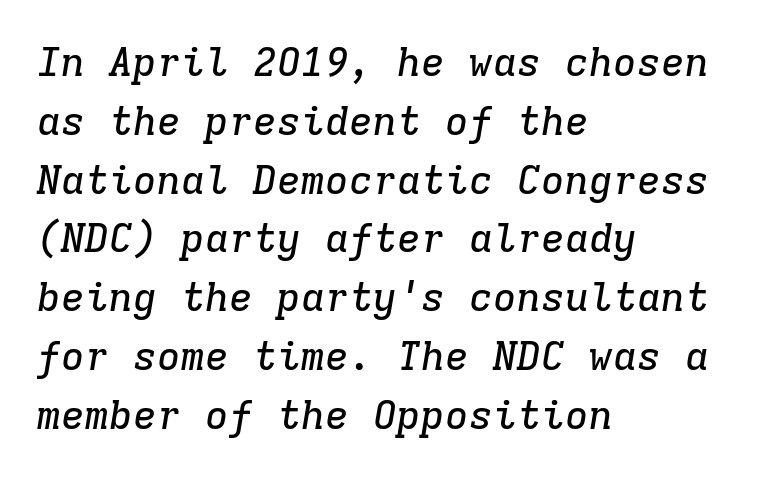
{"serif": "yes", "italic": "yes", "lean": "right", "slant_degrees": 9, "width": "normal", "stroke_contrast": "low", "x_height": "medium", "monospaced": "yes", "underline": "no", "align": "left", "line_spacing": "normal", "line_spacing_ratio": 1.47, "letter_spacing": "normal", "letter_spacing_em": 0.0, "glyph_px": 40}
